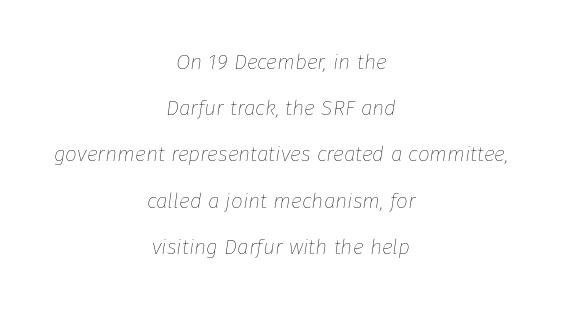
The image shows 21 px text type, italic (leaning right); set centered, loose line spacing (2.2x), normal letter spacing, not underlined.
